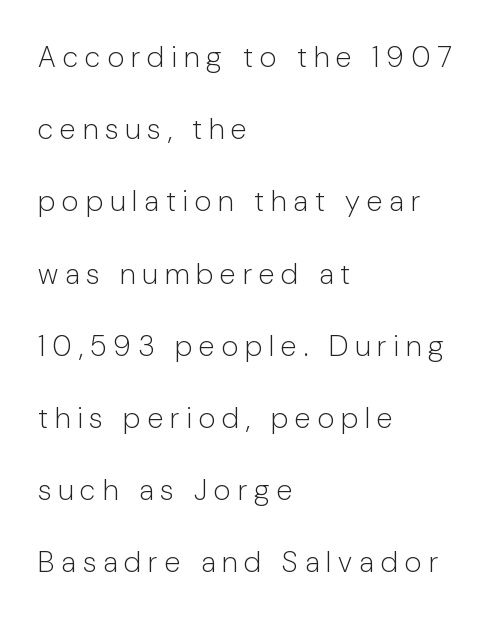
Horizontal bands of white between lines are thick stripes. The type is letterspaced generously, with wide tracking. In terms of posture, this sample is upright. Spacing verdict: proportional, widths tailored to each character. A typesetter would label this face a sans.
